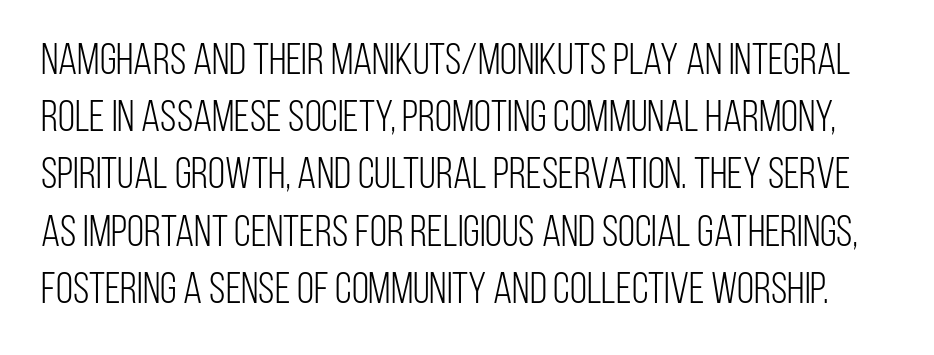
Q: Is the text bold? A: No.
Q: Is the text italic (slanted)? A: No, it is upright.
Q: Is the typeface a serif or a sans-serif typeface? A: Sans-serif.
Q: Is the text underlined? A: No.
Q: Is the spacing between letters normal or unusually wide? A: Normal.
Q: Is the spacing between lines tight, normal or loose? A: Normal.
Q: Width (condensed, normal, or wide)? A: Condensed.
Q: Stroke contrast? A: Low.
Q: x-height? A: Large.
Q: Monospaced? A: No.
